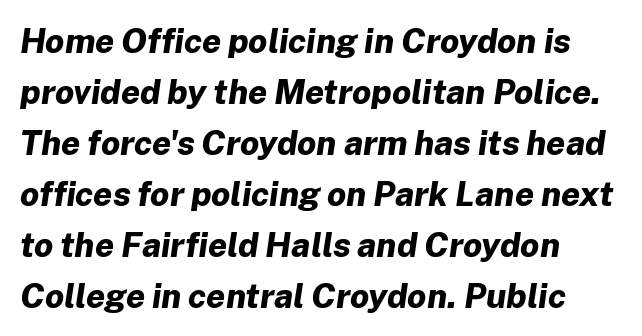
Q: Is the text bold? A: Yes.
Q: Is the text italic (slanted)? A: Yes, it leans right by about 8 degrees.
Q: Is the text underlined? A: No.
Q: How is the paragraph aligned? A: Left-aligned.
Q: Is the spacing between letters normal or unusually wide? A: Normal.
Q: Is the spacing between lines tight, normal or loose? A: Normal.
Q: Width (condensed, normal, or wide)? A: Normal.
Q: Stroke contrast? A: Low.
Q: x-height? A: Medium.
Q: Monospaced? A: No.
